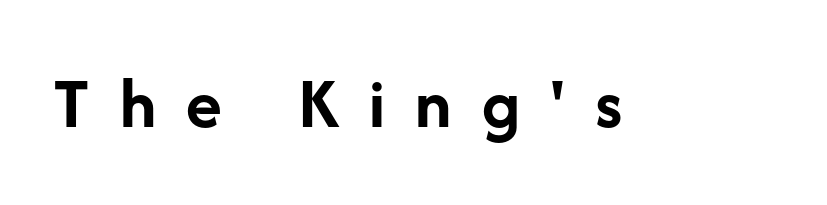
{"serif": "no", "italic": "no", "bold": "yes", "weight": "semibold", "width": "normal", "stroke_contrast": "low", "x_height": "medium", "monospaced": "no", "underline": "no", "letter_spacing": "wide", "letter_spacing_em": 0.41, "glyph_px": 74}
